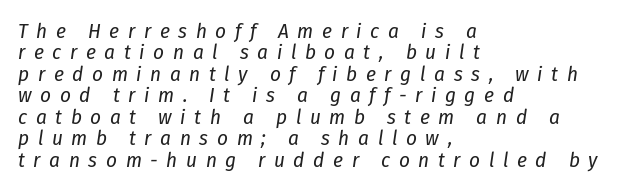
Q: Is the text bold? A: No.
Q: Is the text italic (slanted)? A: Yes, it leans right by about 8 degrees.
Q: Is the text underlined? A: No.
Q: How is the paragraph aligned? A: Left-aligned.
Q: Is the spacing between letters normal or unusually wide? A: Unusually wide.
Q: Is the spacing between lines tight, normal or loose? A: Tight.
